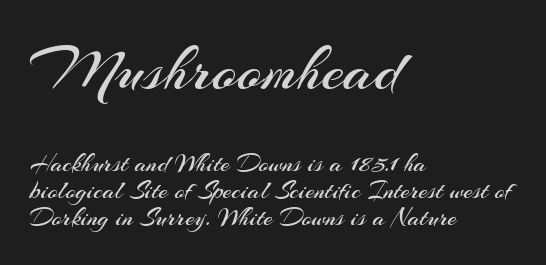
The font family rendered here belongs to the sans-serif group. Weight class: somewhere from thin through regular. Leading: reduced. Descenders hang freely into open space.
